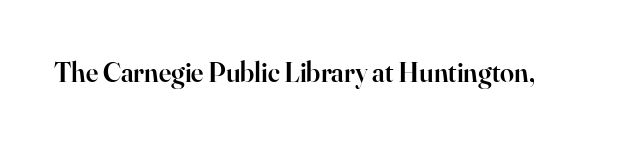
The image shows 28 px semibold serif type, upright; set normal letter spacing, not underlined; high stroke contrast and a small x-height.
